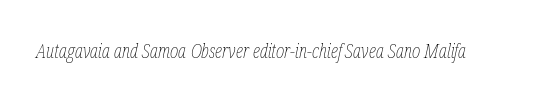
Q: Is the text bold? A: No.
Q: Is the text italic (slanted)? A: Yes, it leans right by about 12 degrees.
Q: Is the text underlined? A: No.
Q: Is the spacing between letters normal or unusually wide? A: Normal.
